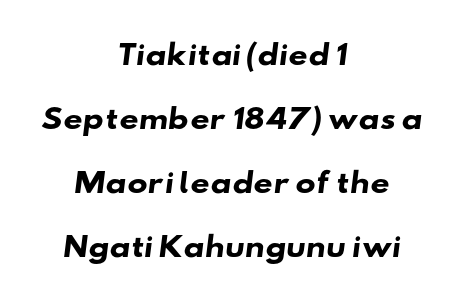
The passage shown is emphatically bold. Only glyphs here, with clear space below each row. Leftover space on each line is divided equally before and after the words. Notice the wide empty band between every row — that's loose leading.
